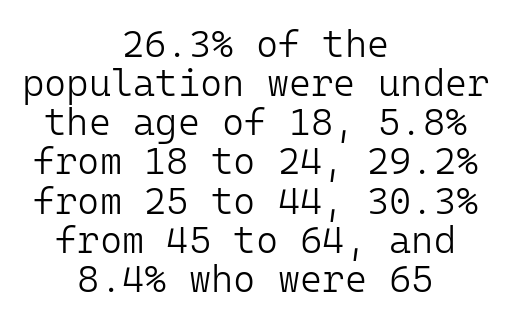
Spacing verdict: monospaced, one width for all characters. Unbolded letterforms with no extra heft. Nothing sits at the stroke ends, so this counts as sans-serif. Nobody touched the tracking dial on this one.
